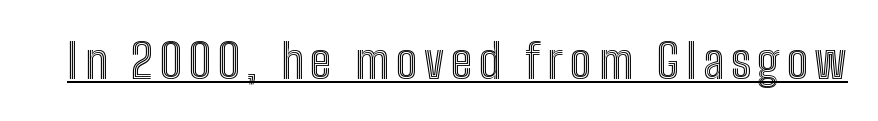
The font's upright variant was chosen for this text. Emphasis is given by a line drawn under the lettering. A typesetter would call this proportional, since set widths differ per character.
